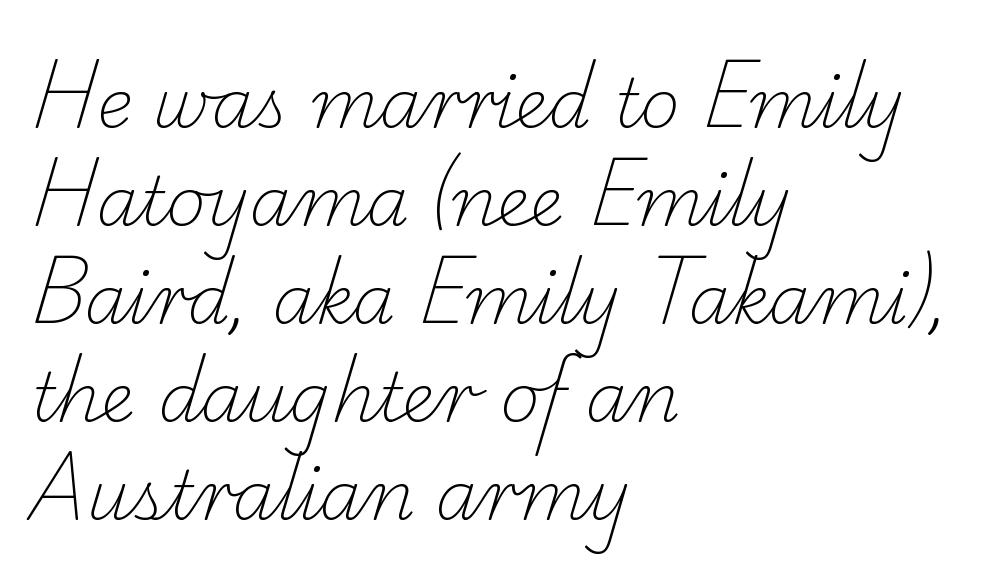
{"serif": "yes", "bold": "no", "weight": "light", "width": "normal", "stroke_contrast": "low", "x_height": "small", "monospaced": "no", "underline": "no", "align": "left", "line_spacing": "normal", "line_spacing_ratio": 1.44, "letter_spacing": "normal", "letter_spacing_em": 0.0, "glyph_px": 68}
